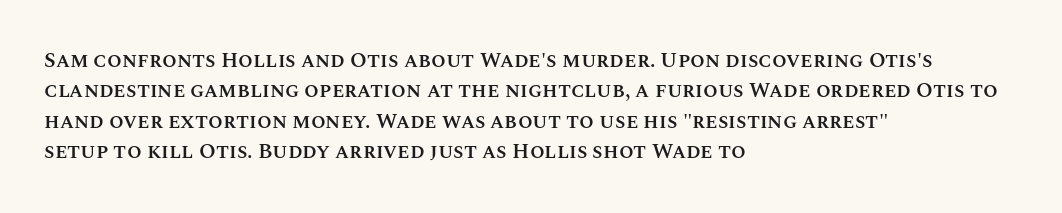
The image shows 21 px text type, upright; set left-aligned, normal line spacing (1.45x), normal letter spacing, not underlined.
